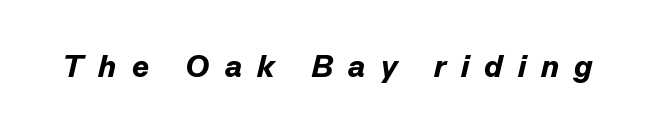
Q: Is the text bold? A: Yes.
Q: Is the text italic (slanted)? A: Yes, it leans right by about 13 degrees.
Q: Is the text underlined? A: No.
Q: Is the spacing between letters normal or unusually wide? A: Unusually wide.
Q: Width (condensed, normal, or wide)? A: Normal.
Q: Stroke contrast? A: Low.
Q: x-height? A: Medium.
Q: Monospaced? A: No.
